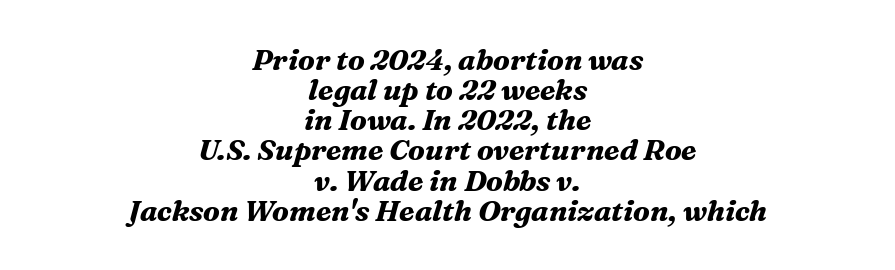
The letters advance in unequal steps, a hallmark of proportional type. Words float on clear page, feet unadorned. The font family rendered here belongs to the serif group. The compositor balanced each line on the midline.
